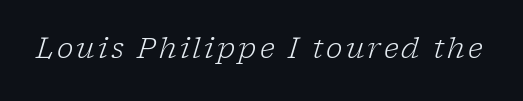
{"serif": "yes", "italic": "yes", "lean": "right", "slant_degrees": 17, "bold": "no", "weight": "light", "width": "normal", "stroke_contrast": "low", "x_height": "medium", "monospaced": "no", "underline": "no", "glyph_px": 28}
